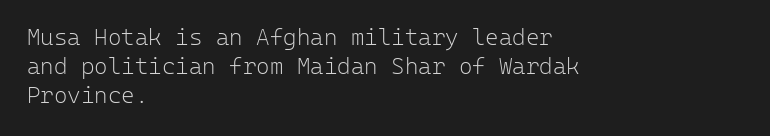
{"italic": "no", "bold": "no", "underline": "no", "align": "left", "line_spacing": "normal", "line_spacing_ratio": 1.26, "letter_spacing": "normal", "letter_spacing_em": 0.0, "glyph_px": 23}
